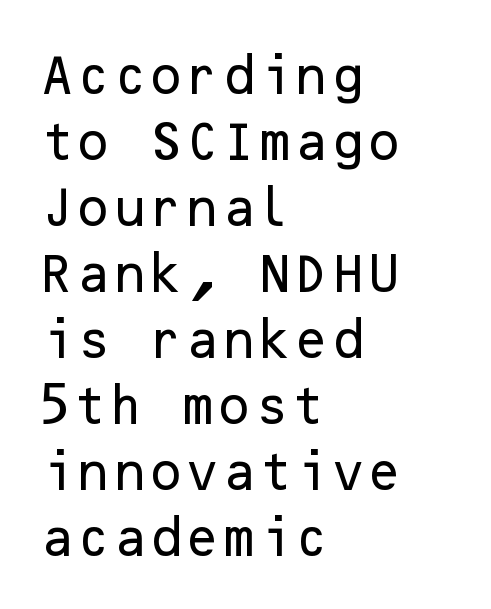
{"serif": "no", "italic": "no", "width": "normal", "stroke_contrast": "low", "x_height": "medium", "underline": "no", "align": "left", "line_spacing": "normal", "line_spacing_ratio": 1.57, "letter_spacing": "normal", "letter_spacing_em": 0.0, "glyph_px": 42}
